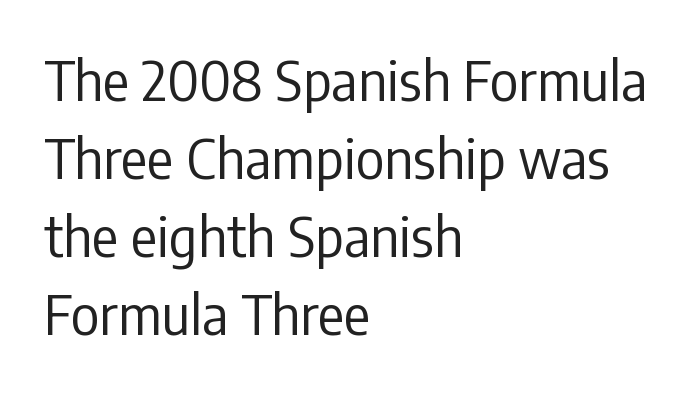
The image shows 55 px regular-weight, condensed sans-serif type, upright; set left-aligned, normal line spacing (1.42x), normal letter spacing, not underlined; low stroke contrast and a medium x-height.
